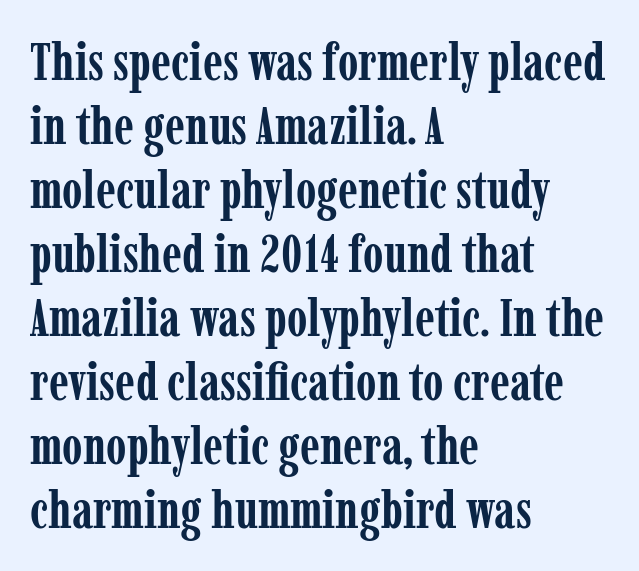
The strokes are fattened all the way to bold. Unlike italic type, these characters show no tilt at all. Tracking value appears to be zero — textbook default spacing. These lines are rendered in a variable-pitch font. Horizontal alignment here is leftward, the default for most running prose. Descender tails drop into unmarked territory.
